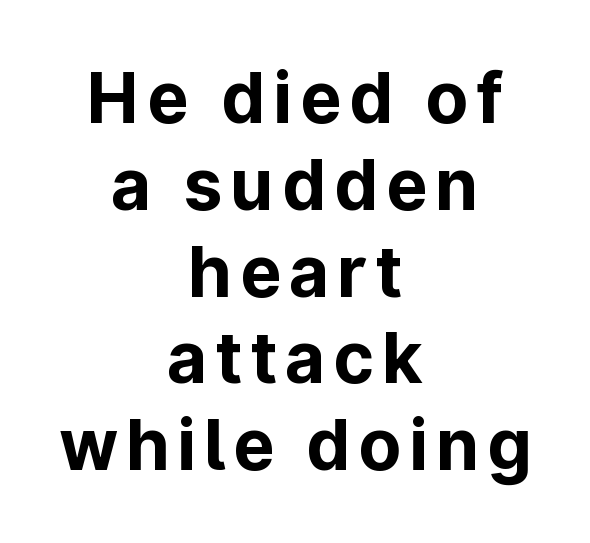
Students, this is bold: see how much ink each stroke carries. Tall strokes in this sample are plumb rather than angled. This rendering employs a face without finishing strokes, i.e., a sans-serif. Type without underlining.
